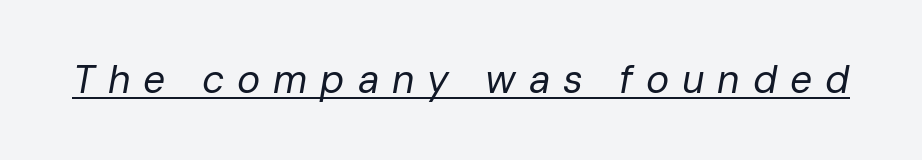
Tall strokes in this sample are angled rather than plumb. There is plenty of visible air inserted between adjacent glyphs. The strokes carry an ordinary text weight at most. The face used here is proportionally spaced, like ordinary book or web type. The specimen includes a rule beneath the text block's lines.
